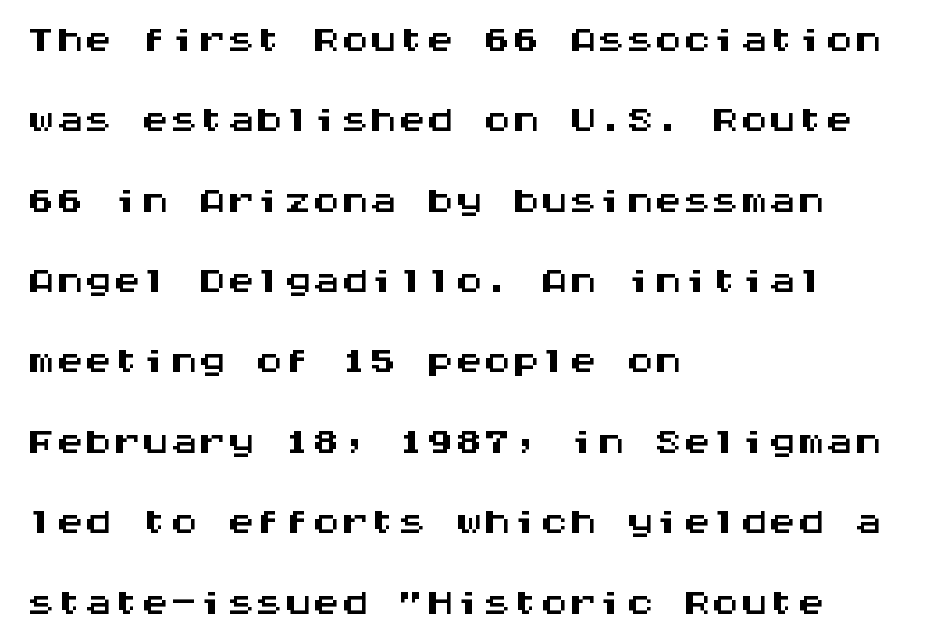
{"serif": "no", "italic": "no", "width": "wide", "stroke_contrast": "medium", "x_height": "large", "monospaced": "yes", "underline": "no", "align": "left", "line_spacing": "normal", "line_spacing_ratio": 1.41, "letter_spacing": "normal", "letter_spacing_em": 0.0, "glyph_px": 57}
